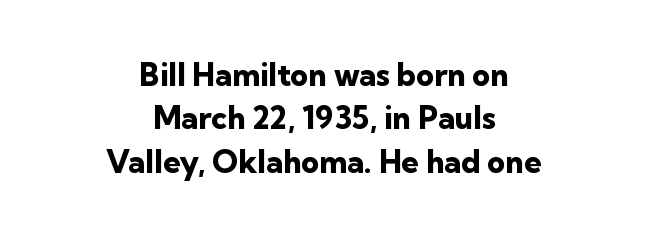
Q: Is the text bold? A: Yes.
Q: Is the text italic (slanted)? A: No, it is upright.
Q: Is the typeface a serif or a sans-serif typeface? A: Sans-serif.
Q: Is the text underlined? A: No.
Q: How is the paragraph aligned? A: Centered.
Q: Is the spacing between letters normal or unusually wide? A: Normal.
Q: Is the spacing between lines tight, normal or loose? A: Normal.
Q: Width (condensed, normal, or wide)? A: Normal.
Q: Stroke contrast? A: Low.
Q: x-height? A: Medium.
Q: Monospaced? A: No.
